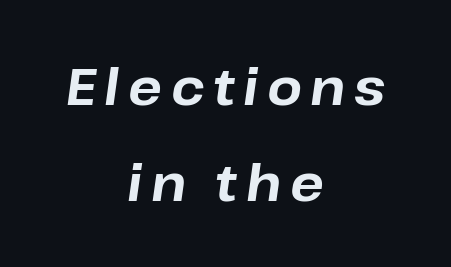
The image shows 50 px bold type, italic (leaning right); set centered, loose line spacing (1.92x), not underlined; low stroke contrast and a medium x-height.
